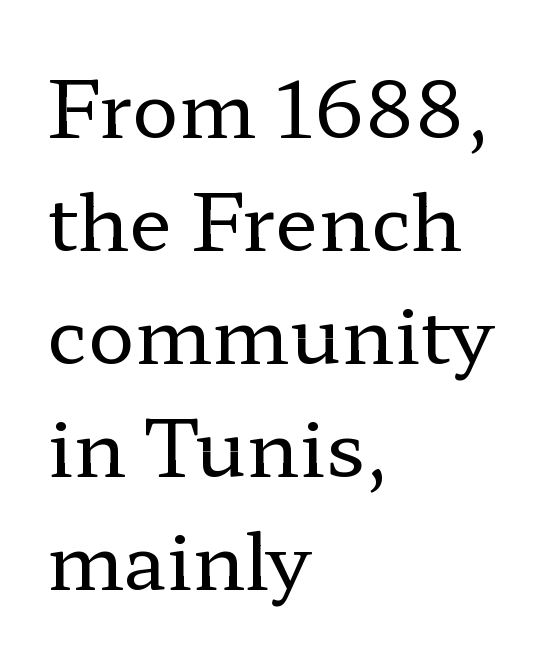
Words float on clear page, feet unadorned. Proportional: the letters do not fall into vertical columns. This sample uses a serif face. Interline gaps are of average width in this sample.
